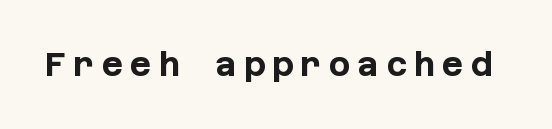
{"serif": "no", "italic": "no", "bold": "yes", "weight": "bold", "width": "normal", "stroke_contrast": "low", "x_height": "large", "underline": "no", "letter_spacing": "wide", "letter_spacing_em": 0.21, "glyph_px": 33}
